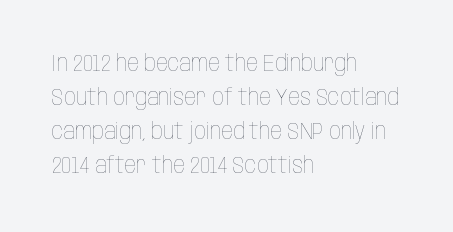
The type sits square on the baseline with zero lean. Stem width sits at or under what a default text font uses. Horizontally, the lines are justified to the leading edge only. This sample keeps an unexceptional amount of space between lines. The space beneath each line is pristine and unruled. There is no visible air inserted between adjacent glyphs.
